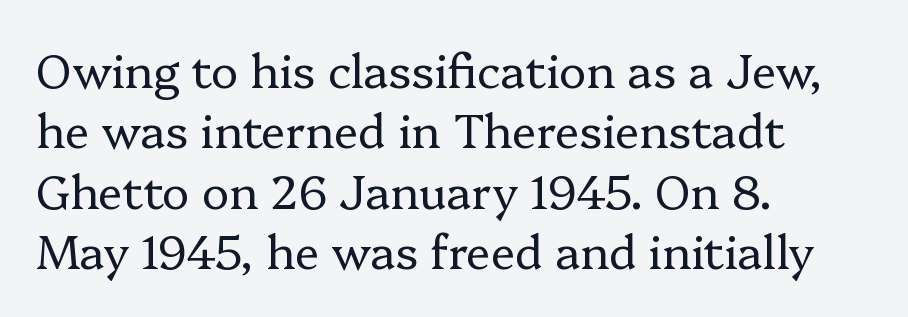
{"serif": "yes", "italic": "no", "bold": "no", "weight": "regular", "width": "normal", "stroke_contrast": "low", "x_height": "medium", "monospaced": "no", "underline": "no", "align": "left", "line_spacing": "normal", "line_spacing_ratio": 1.31, "letter_spacing": "normal", "letter_spacing_em": 0.0, "glyph_px": 46}
